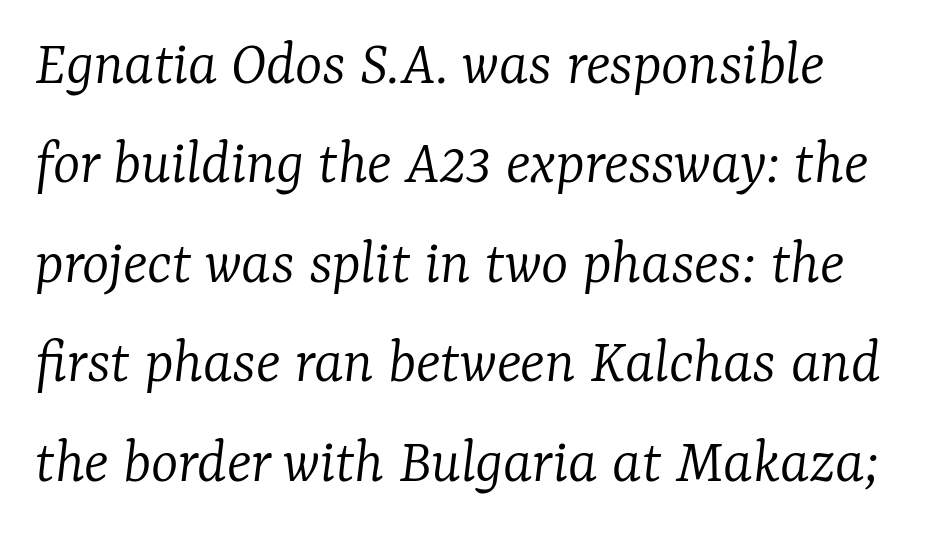
{"serif": "yes", "italic": "yes", "lean": "right", "slant_degrees": 7, "bold": "no", "weight": "light", "width": "normal", "stroke_contrast": "low", "x_height": "medium", "monospaced": "no", "underline": "no", "line_spacing": "normal", "line_spacing_ratio": 1.53, "letter_spacing": "normal", "letter_spacing_em": 0.0, "glyph_px": 65}
